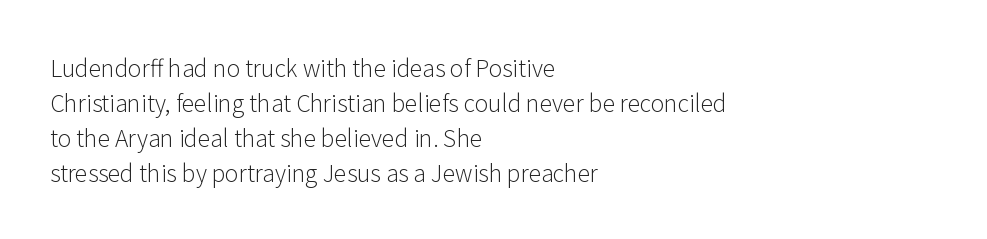
The image shows 23 px text type, upright; set left-aligned, normal line spacing (1.52x), normal letter spacing, not underlined.
